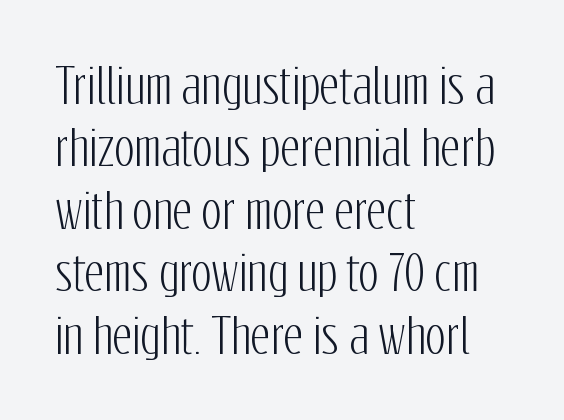
{"serif": "no", "italic": "no", "width": "condensed", "stroke_contrast": "low", "x_height": "medium", "monospaced": "no", "underline": "no", "align": "left", "line_spacing": "normal", "line_spacing_ratio": 1.3, "letter_spacing": "normal", "letter_spacing_em": 0.0, "glyph_px": 48}
